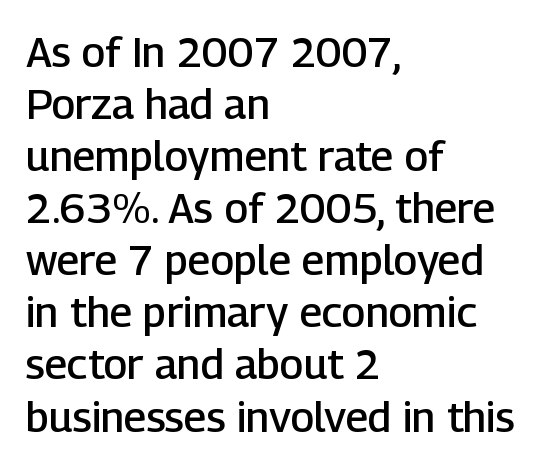
The image shows 42 px semibold sans-serif type, upright; set left-aligned, line spacing 1.24x, normal letter spacing, not underlined; low stroke contrast and a medium x-height.
